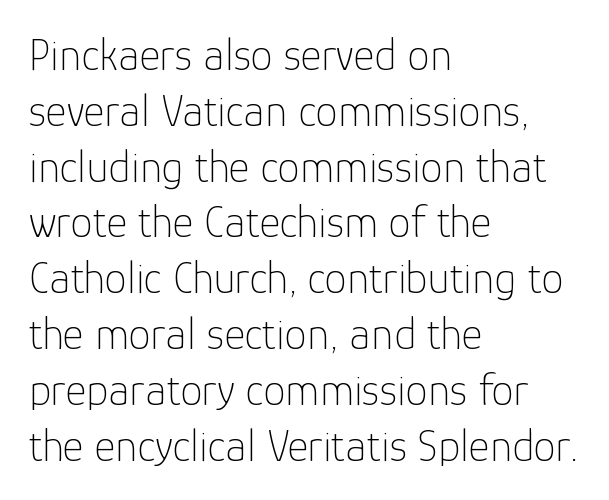
{"serif": "no", "italic": "no", "bold": "no", "weight": "thin", "width": "normal", "stroke_contrast": "low", "x_height": "medium", "monospaced": "no", "underline": "no", "align": "left", "line_spacing_ratio": 1.24, "letter_spacing": "normal", "letter_spacing_em": 0.0, "glyph_px": 45}
